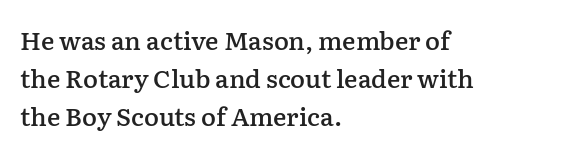
Q: Is the text bold? A: Semi-bold.
Q: Is the text italic (slanted)? A: No, it is upright.
Q: Is the text underlined? A: No.
Q: How is the paragraph aligned? A: Left-aligned.
Q: Is the spacing between letters normal or unusually wide? A: Normal.
Q: Is the spacing between lines tight, normal or loose? A: Normal.
